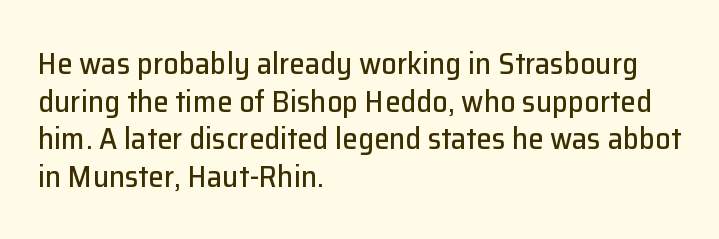
Q: Is the text italic (slanted)? A: No, it is upright.
Q: Is the typeface a serif or a sans-serif typeface? A: Sans-serif.
Q: Is the text underlined? A: No.
Q: How is the paragraph aligned? A: Left-aligned.
Q: Is the spacing between letters normal or unusually wide? A: Normal.
Q: Width (condensed, normal, or wide)? A: Normal.
Q: Stroke contrast? A: Low.
Q: x-height? A: Medium.
Q: Monospaced? A: No.
